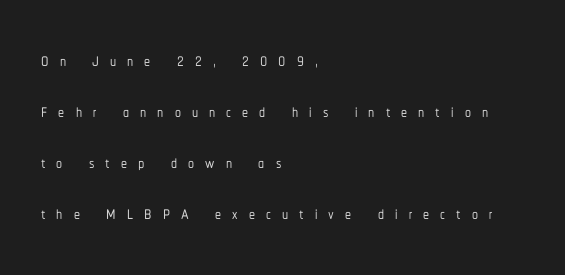
The image shows 24 px text type, upright; set left-aligned, loose line spacing (2.12x), unusually wide letter spacing (+0.46 em), not underlined.
